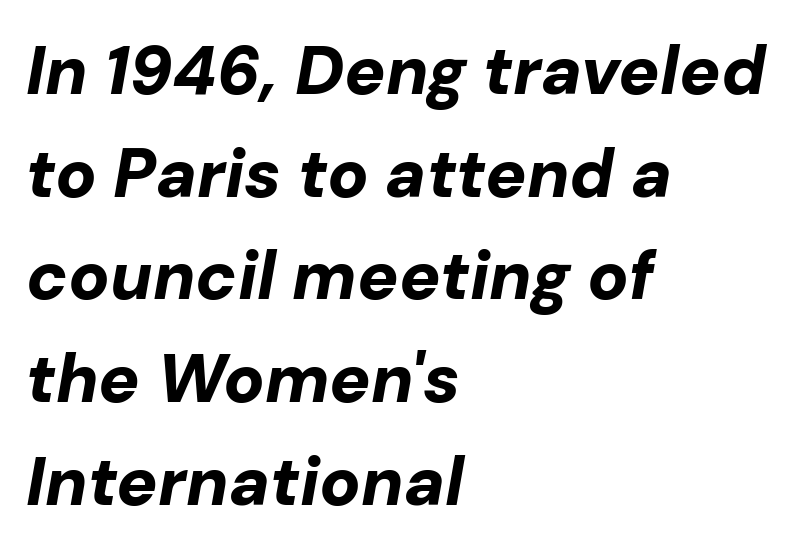
The image shows 68 px bold type, italic (leaning right); set left-aligned, normal line spacing (1.51x), normal letter spacing, not underlined; low stroke contrast and a medium x-height.
